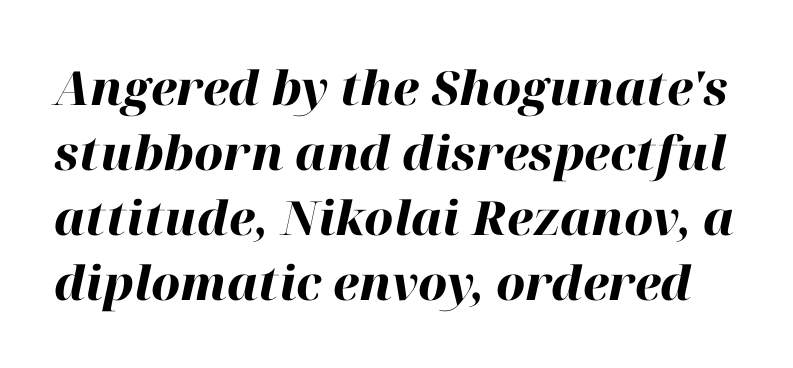
Would a proofreader flag this as italicized? Yes. The rows are spaced the way most documents space them. Set as a true bold cut, around the 700 mark. These lines keep a tight, regular rhythm from letter to letter. Here the designer chose a conventional face with non-uniform glyph widths.
